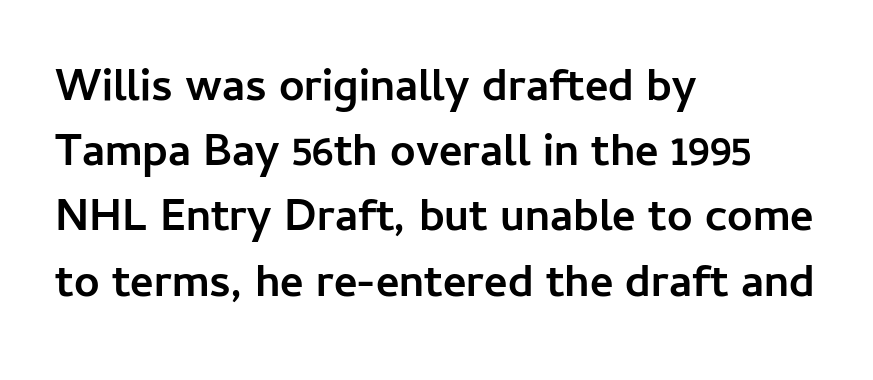
{"serif": "no", "italic": "no", "bold": "yes", "weight": "semibold", "width": "normal", "stroke_contrast": "low", "x_height": "medium", "monospaced": "no", "underline": "no", "align": "left", "line_spacing": "normal", "line_spacing_ratio": 1.45, "letter_spacing": "normal", "letter_spacing_em": 0.0, "glyph_px": 45}
